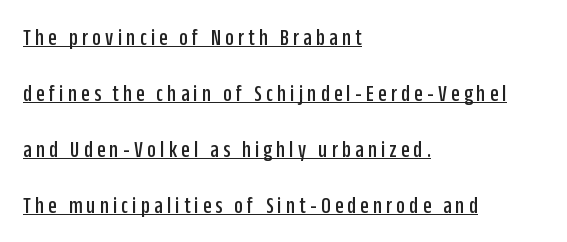
{"italic": "no", "underline": "yes", "align": "left", "line_spacing": "loose", "line_spacing_ratio": 2.34, "glyph_px": 24}
